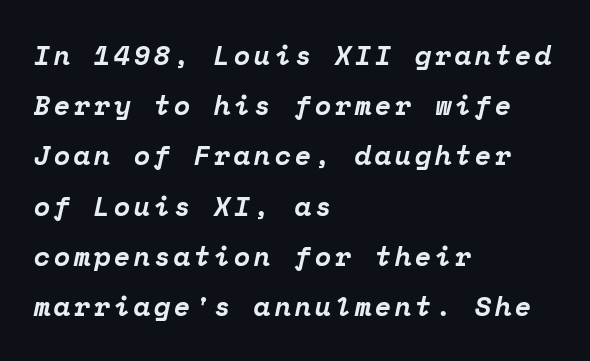
There's an unmistakable incline to the writing here. Caption: bold face, heavy strokes. The area under the type is left untouched. This rendering uses left alignment, leaving the right contour irregular.
